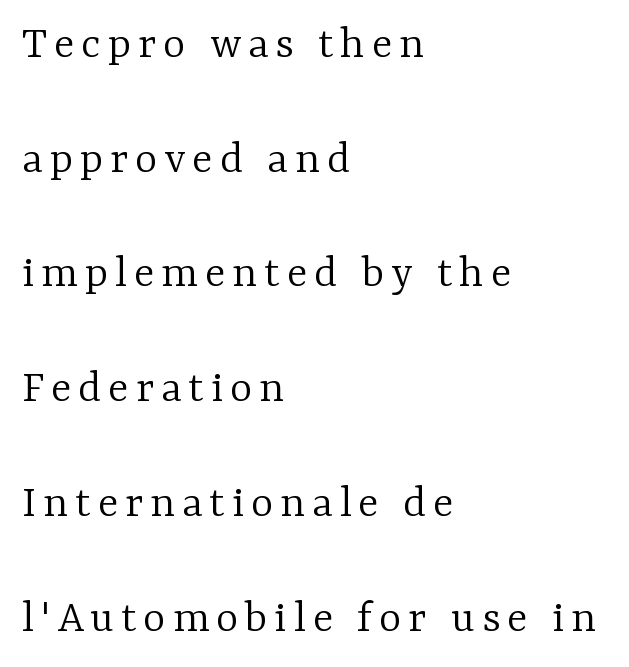
Looks like regular typesetting: each glyph gets only the width it needs. Small tapered or slab feet sit at the stroke ends, so this counts as serif. Unbolded letterforms with no extra heft. Underline: absent. The typesetter chose a ragged-right arrangement here.
